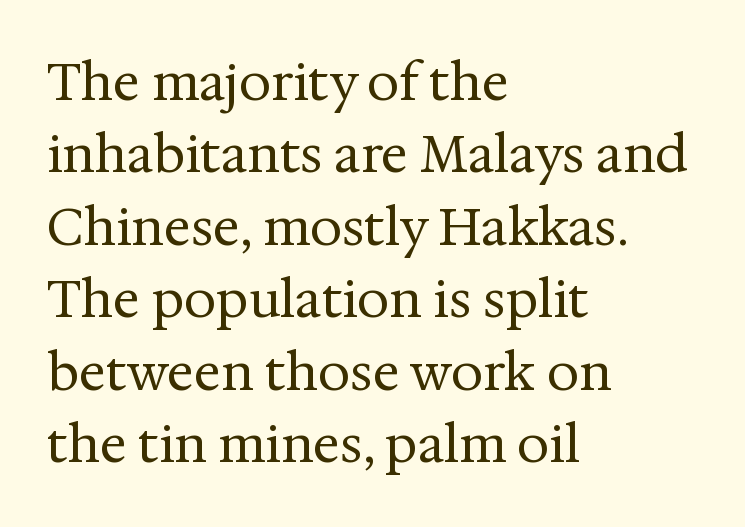
The image shows 51 px regular-weight serif type, upright; set left-aligned, normal line spacing (1.42x), normal letter spacing, not underlined; medium stroke contrast and a medium x-height.
